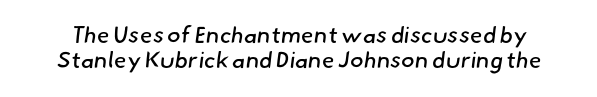
The image shows 23 px text type; set tight line spacing (1.07x), normal letter spacing, not underlined.
